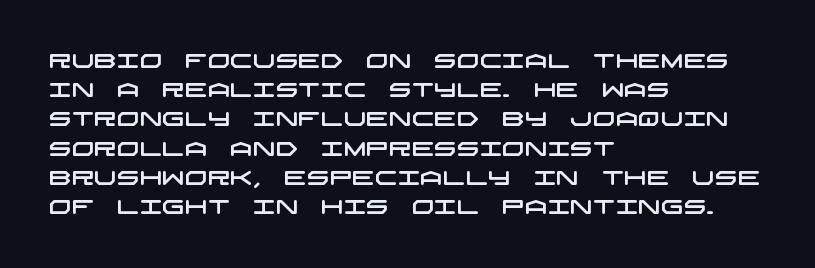
Each new line begins a customary step beneath the previous one. Compared with a centered layout, this one pins lines to the left instead. The face used here is rendered with its standard letterfit. A bare baseline throughout the passage.
